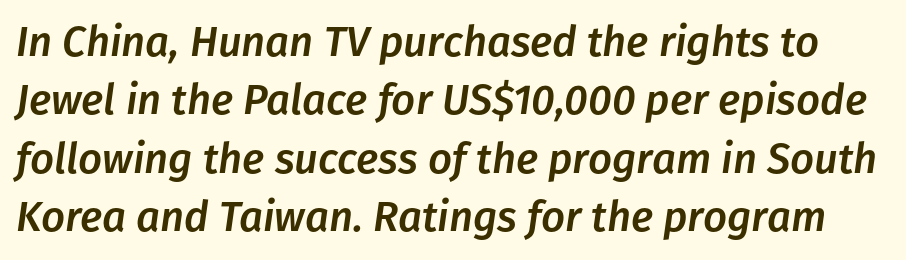
Anything drawn beneath the words? Only blank space. The specimen reads as italic at a glance. The block of text has a typical density, with ordinary space between rows. Inter-character spacing is left at the font's built-in metrics.
